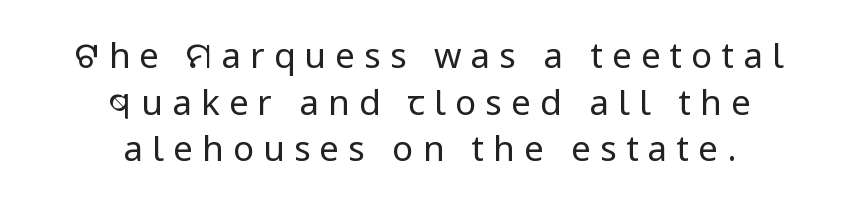
Q: Is the text bold? A: No.
Q: Is the text italic (slanted)? A: No, it is upright.
Q: Is the typeface a serif or a sans-serif typeface? A: Sans-serif.
Q: Is the text underlined? A: No.
Q: How is the paragraph aligned? A: Centered.
Q: Is the spacing between letters normal or unusually wide? A: Unusually wide.
Q: Is the spacing between lines tight, normal or loose? A: Normal.
Q: Width (condensed, normal, or wide)? A: Normal.
Q: Stroke contrast? A: Low.
Q: x-height? A: Medium.
Q: Monospaced? A: No.
